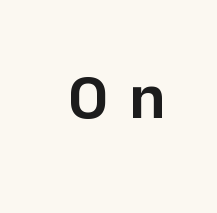
Anything drawn beneath the words? Only blank space. Unlike italic type, these characters show no tilt at all. The letters are spread apart with noticeably loose tracking. Here the designer chose a conventional face with non-uniform glyph widths. In terms of letterform style, serifs are entirely absent.
